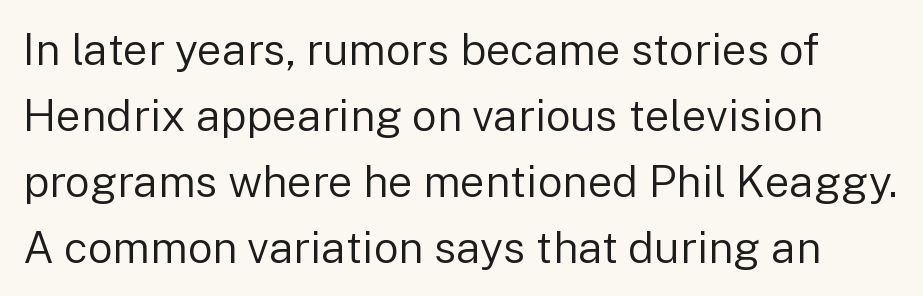
Plain, unruled lines of type. These lines keep a tight, regular rhythm from letter to letter. The characters display no serif detailing; their extremities are plain. No letter is thick-stroked: the sample isn't bold.
